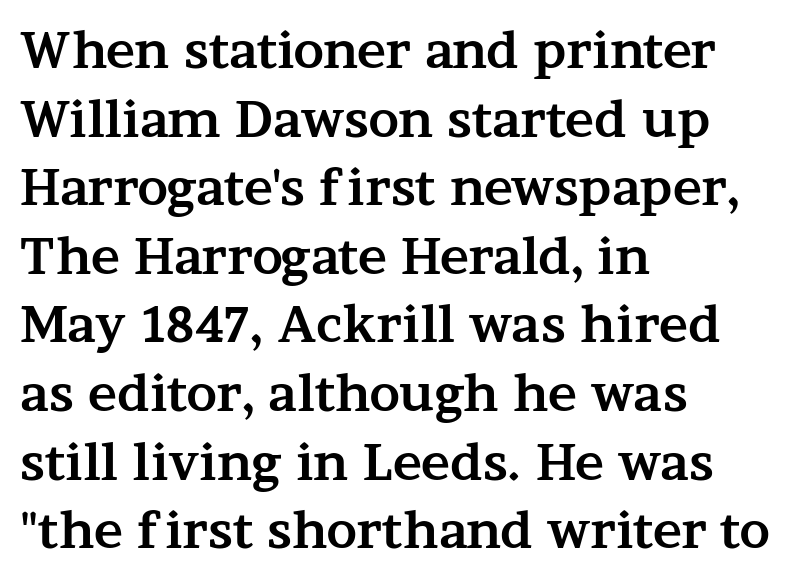
The image shows 49 px bold, wide serif type, upright; set left-aligned, normal line spacing (1.4x), normal letter spacing, not underlined; medium stroke contrast and a medium x-height.
